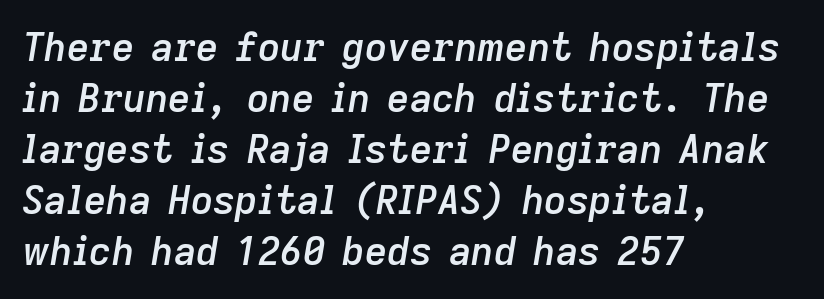
{"italic": "yes", "lean": "right", "slant_degrees": 9, "bold": "semi", "weight": "semibold", "width": "normal", "stroke_contrast": "low", "x_height": "medium", "monospaced": "no", "underline": "no", "align": "left", "line_spacing": "normal", "line_spacing_ratio": 1.31, "letter_spacing": "normal", "letter_spacing_em": 0.0, "glyph_px": 39}
